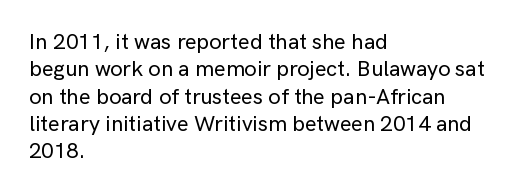
The image shows 22 px text type, upright; set left-aligned, line spacing 1.24x, normal letter spacing, not underlined.
